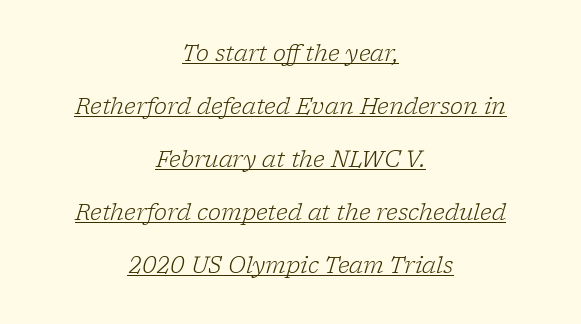
Weight: in the light-to-regular range. Leading: increased. Honestly, the letter spacing is just normal — you wouldn't notice it. Line starts and ends both wander, symmetrically. The whole block is typeset with a tilt. A typographer would call this underscored text.
